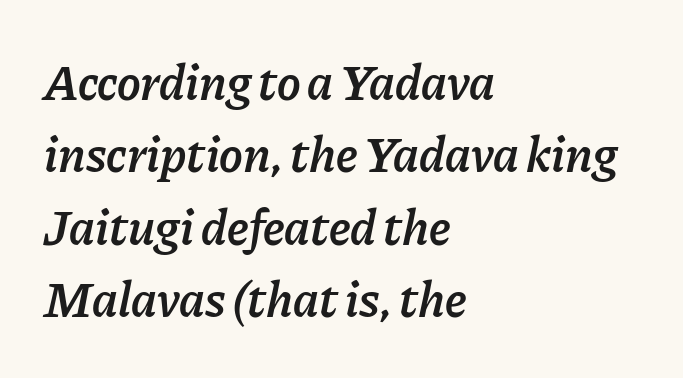
The space directly below the letters is spotless. Slant detected: the letters are inclined. The rendering keeps characters at their native spacing. I'd describe the lettering as semibold — firm but not a full bold. Notice how descenders clear the ascenders below comfortably — that's standard leading. Is this a fixed-width face? No — the glyphs have proportional, varying widths.
